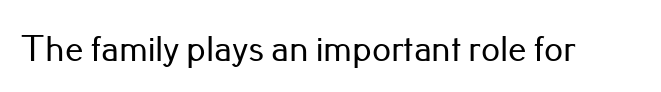
{"serif": "no", "italic": "no", "width": "normal", "stroke_contrast": "low", "x_height": "small", "monospaced": "no", "underline": "no", "letter_spacing": "normal", "letter_spacing_em": 0.0, "glyph_px": 37}
